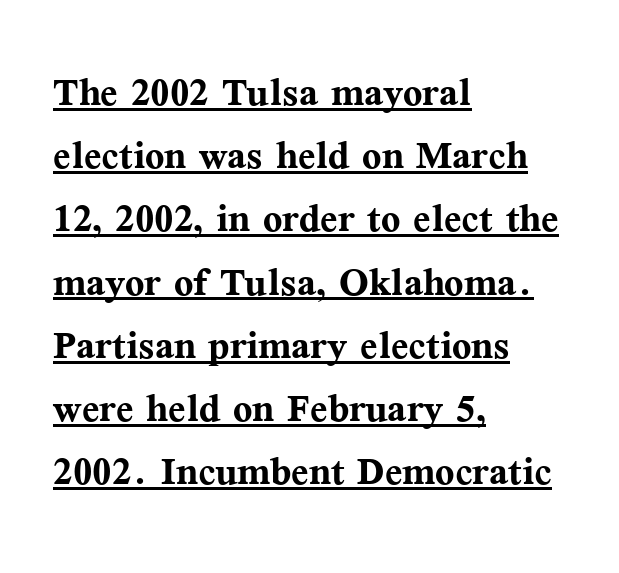
Posture: upright roman. The passage shown is typed in a proportional face where columns would drift. What weight is shown? A full bold with thick strokes. Visually the block forms a straight wall on the left and a jagged coastline on the right. Classification — serif.
